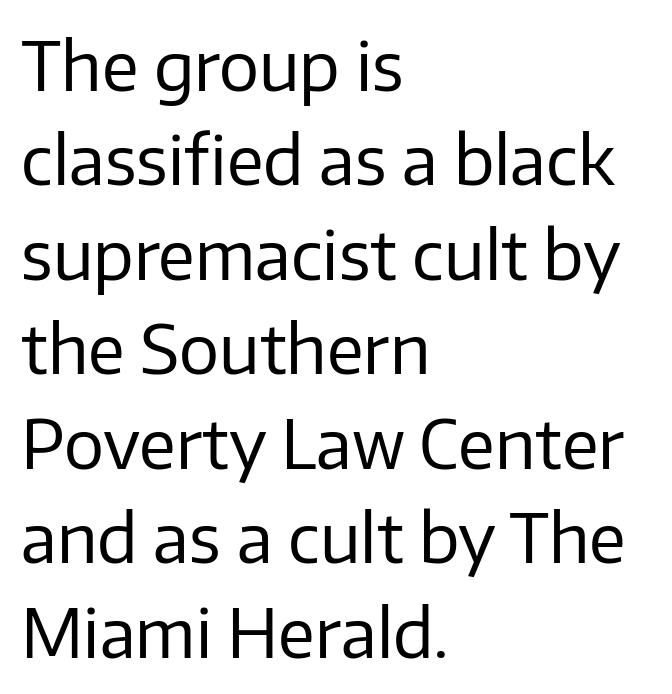
{"serif": "no", "italic": "no", "bold": "no", "weight": "regular", "width": "normal", "stroke_contrast": "low", "x_height": "medium", "monospaced": "no", "underline": "no", "align": "left", "line_spacing": "normal", "line_spacing_ratio": 1.41, "letter_spacing": "normal", "letter_spacing_em": 0.0, "glyph_px": 67}
